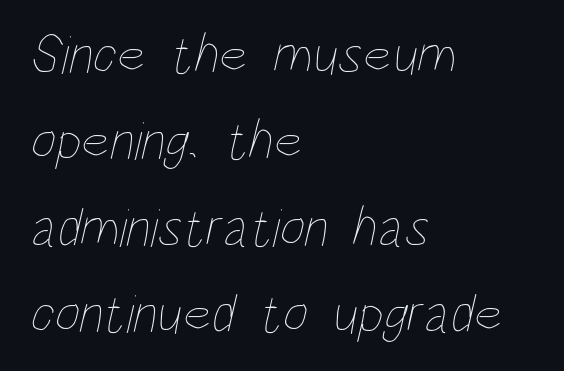
Q: Is the text bold? A: No.
Q: Is the text underlined? A: No.
Q: How is the paragraph aligned? A: Left-aligned.
Q: Is the spacing between letters normal or unusually wide? A: Normal.
Q: Is the spacing between lines tight, normal or loose? A: Normal.
Q: Width (condensed, normal, or wide)? A: Condensed.
Q: Stroke contrast? A: Low.
Q: x-height? A: Large.
Q: Monospaced? A: No.
